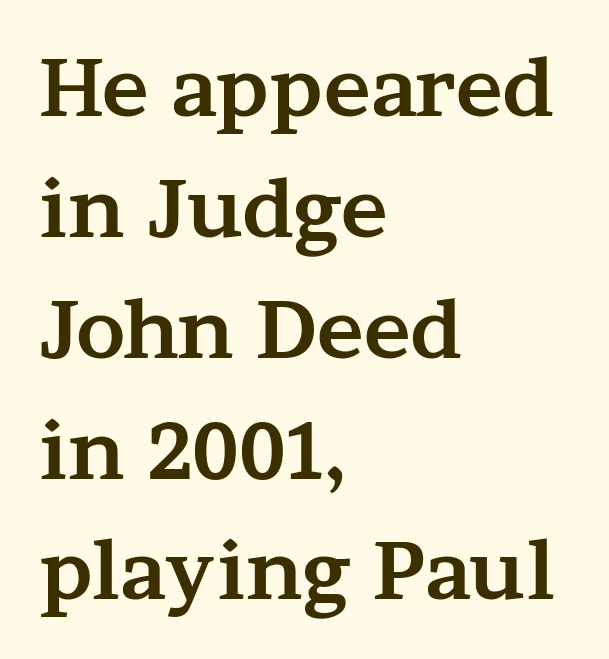
Q: Is the text bold? A: Yes.
Q: Is the text italic (slanted)? A: No, it is upright.
Q: Is the typeface a serif or a sans-serif typeface? A: Serif.
Q: Is the text underlined? A: No.
Q: How is the paragraph aligned? A: Left-aligned.
Q: Is the spacing between letters normal or unusually wide? A: Normal.
Q: Is the spacing between lines tight, normal or loose? A: Normal.
Q: Width (condensed, normal, or wide)? A: Wide.
Q: Stroke contrast? A: Medium.
Q: x-height? A: Medium.
Q: Monospaced? A: No.
